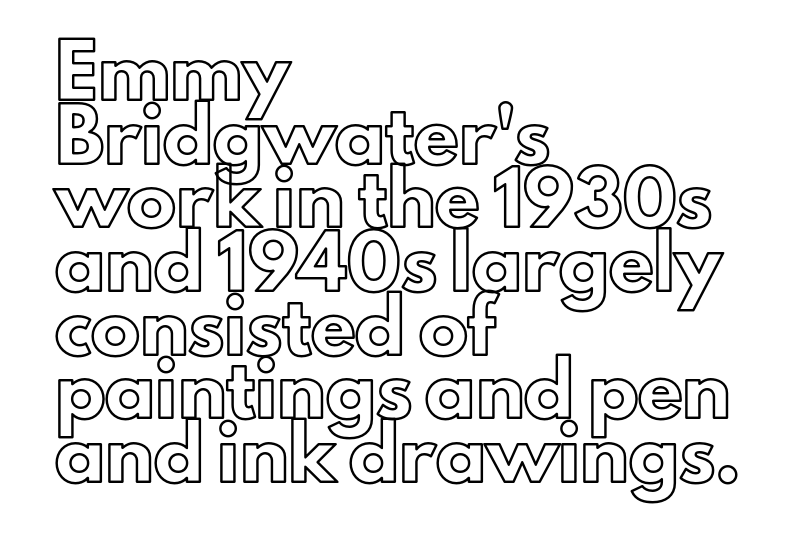
Q: Is the text italic (slanted)? A: No, it is upright.
Q: Is the text underlined? A: No.
Q: How is the paragraph aligned? A: Left-aligned.
Q: Is the spacing between letters normal or unusually wide? A: Normal.
Q: Is the spacing between lines tight, normal or loose? A: Normal.
Q: Width (condensed, normal, or wide)? A: Normal.
Q: x-height? A: Small.
Q: Monospaced? A: No.
